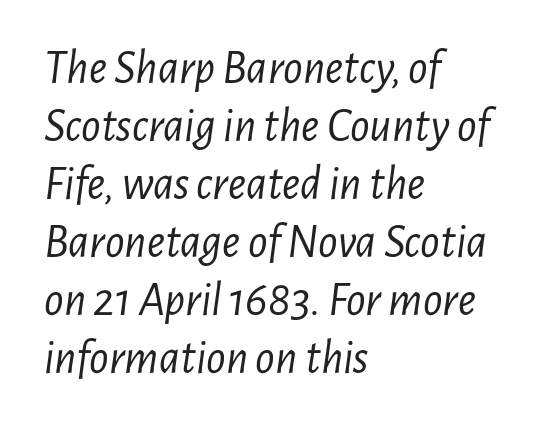
The passage shown is not underscored anywhere. The passage shown is typed in a proportional face where columns would drift. When letters slant like this, we call the style italic. Horizontal alignment here is leftward, the default for most running prose.
